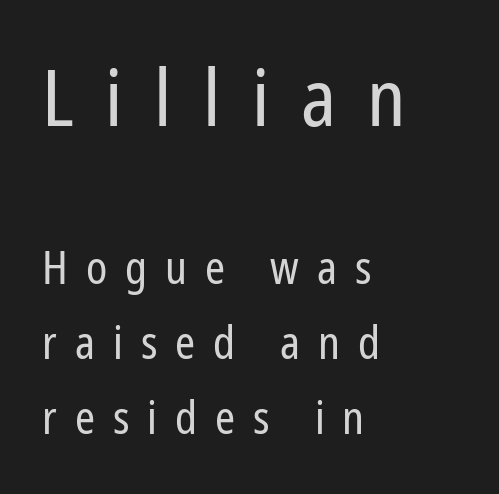
{"serif": "no", "italic": "no", "bold": "no", "weight": "regular", "width": "condensed", "stroke_contrast": "low", "x_height": "medium", "monospaced": "no", "underline": "no", "align": "left", "line_spacing": "normal", "line_spacing_ratio": 1.66, "letter_spacing": "wide", "letter_spacing_em": 0.4, "larger_block": "first", "size_ratio": 1.76, "glyph_px": 79}
